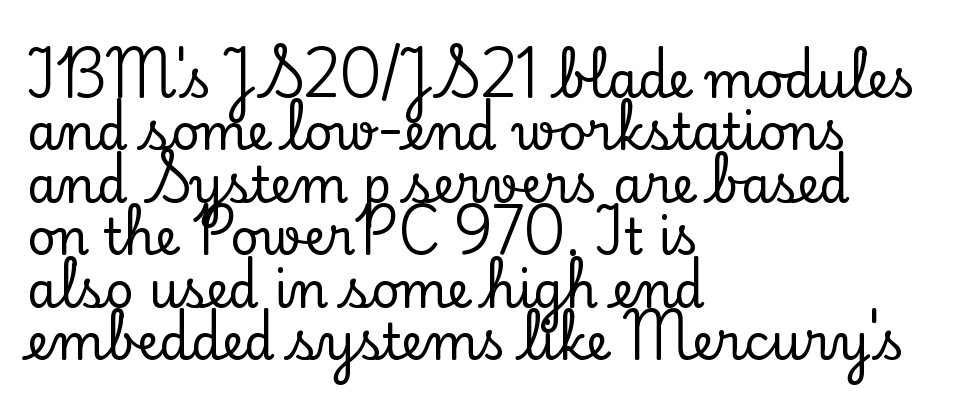
The image shows 49 px serif type, upright; set left-aligned, tight line spacing (1.07x), normal letter spacing, not underlined; low stroke contrast and a small x-height.
